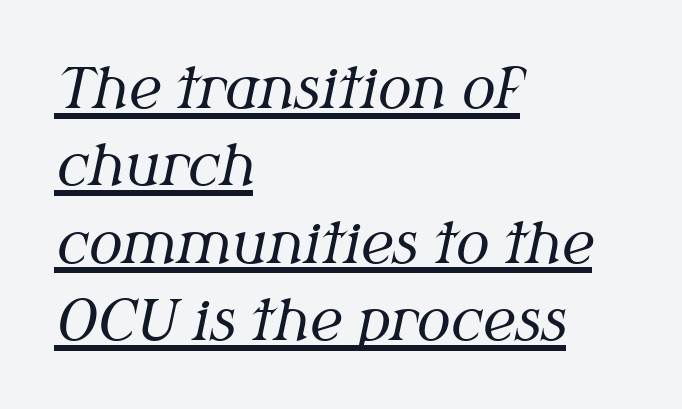
The image shows 56 px regular-weight serif type, italic (leaning right); set left-aligned, normal line spacing (1.38x), normal letter spacing, underlined; medium stroke contrast and a medium x-height.
